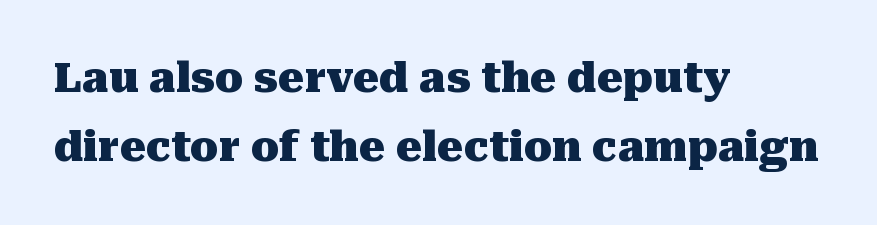
Is the type bold? Yes — the strokes are clearly thick and heavy. You can tell from the footed stems that serif type was used. Each row of text sits above clean, open space. Note the varied advance widths — an 'i' is clearly narrower than an 'm'.
